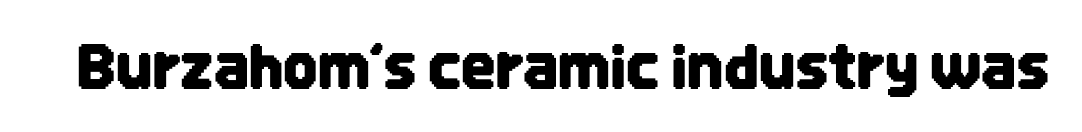
The image shows 60 px condensed sans-serif type, upright; set normal letter spacing, not underlined; low stroke contrast and a large x-height.
